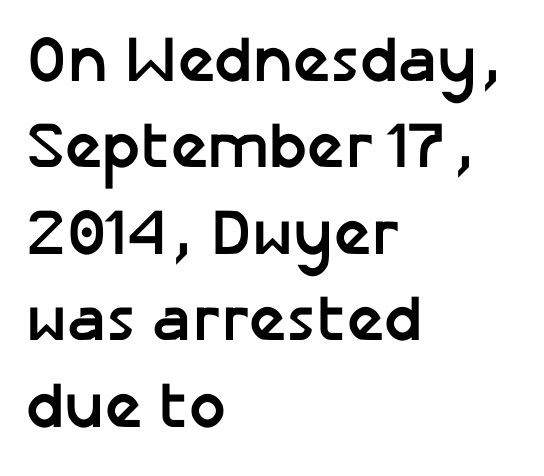
{"serif": "no", "italic": "no", "bold": "yes", "weight": "semibold", "width": "normal", "stroke_contrast": "low", "x_height": "medium", "monospaced": "no", "underline": "no", "align": "left", "line_spacing": "normal", "line_spacing_ratio": 1.33, "letter_spacing": "normal", "letter_spacing_em": 0.0, "glyph_px": 65}
